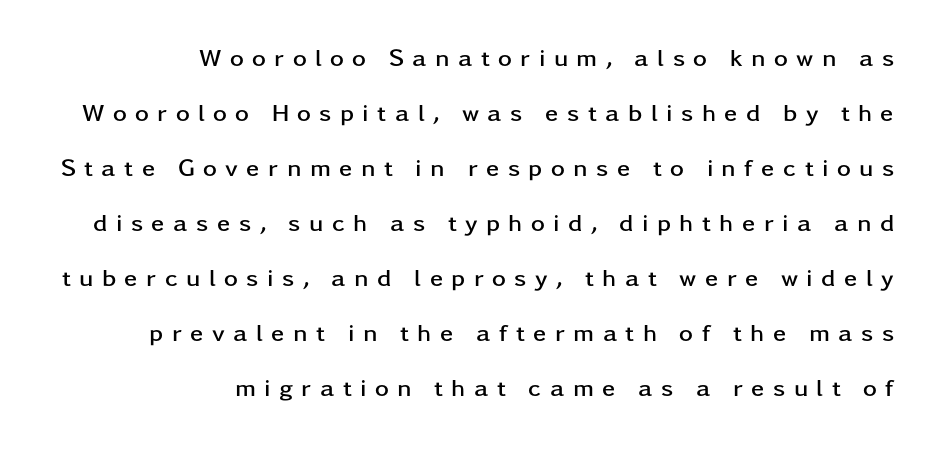
The image shows 24 px bold type, upright; set right-aligned, loose line spacing (2.29x), unusually wide letter spacing (+0.35 em), not underlined.
